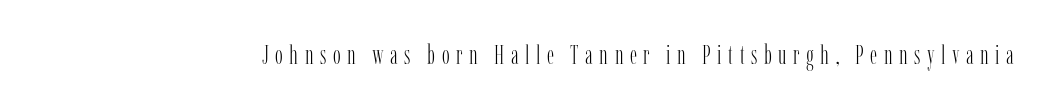
The image shows 26 px text type, upright; set unusually wide letter spacing (+0.25 em), not underlined.
